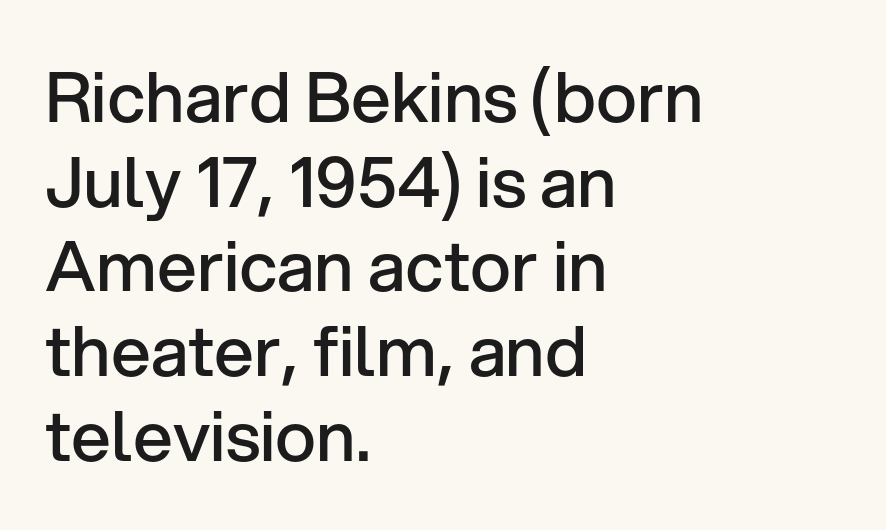
The rendering anchors every line to the left-hand side. Letter spacing: default. Letters rest on an invisible, unmarked baseline. Italic? Not at all — the glyphs are vertical. The font family rendered here belongs to the sans-serif group. The letters advance in unequal steps, a hallmark of proportional type.
